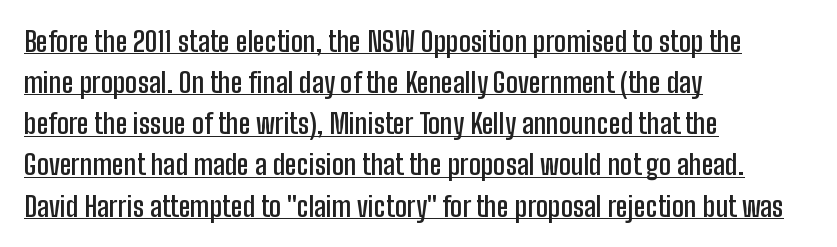
Posture: upright roman. Here the designer chose a conventional face with non-uniform glyph widths. The text block is weighted toward the left margin, trailing off unevenly rightward. Reading down the column, the eye jumps a familiar distance to each next line. Honestly, the letter spacing is just normal — you wouldn't notice it.
